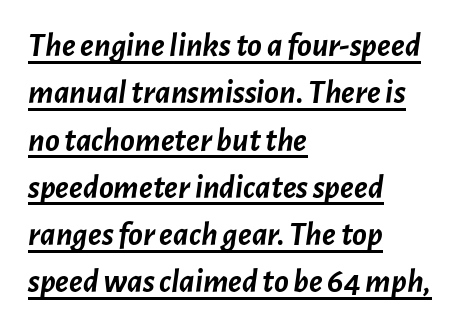
A typographer would call this underscored text. The line texture is even and compact thanks to regular tracking. Observe the lean: these are italic letterforms. Typeset ragged right — the left edge is the straight one. Do the characters align in a grid? No, the font is proportional. The line-height multiplier appears to be the usual default.
